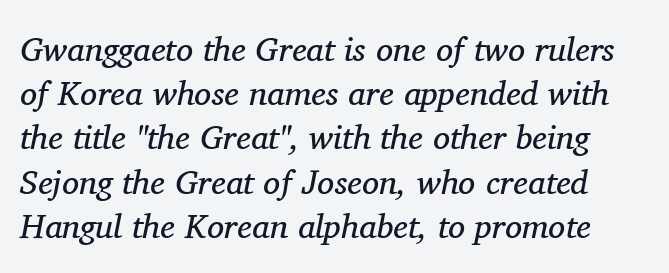
When letters slant like this, we call the style italic. You could call the tracking neutral — neither tight nor loose. Evenly set lines give the paragraph a standard silhouette. Decoration check: the copy has no underline.
